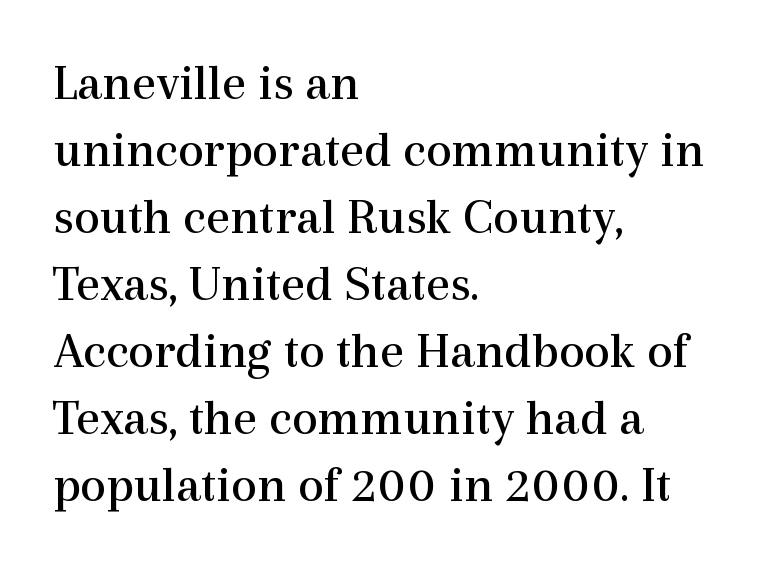
{"serif": "yes", "italic": "no", "bold": "no", "weight": "regular", "width": "normal", "x_height": "medium", "monospaced": "no", "underline": "no", "align": "left", "line_spacing": "normal", "line_spacing_ratio": 1.29, "letter_spacing": "normal", "letter_spacing_em": 0.0, "glyph_px": 52}
